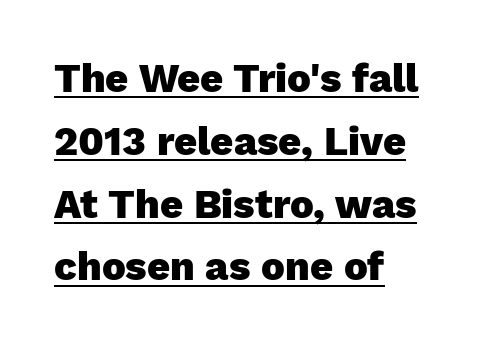
Q: Is the text bold? A: Yes.
Q: Is the text italic (slanted)? A: No, it is upright.
Q: Is the typeface a serif or a sans-serif typeface? A: Sans-serif.
Q: Is the text underlined? A: Yes.
Q: How is the paragraph aligned? A: Left-aligned.
Q: Is the spacing between letters normal or unusually wide? A: Normal.
Q: Is the spacing between lines tight, normal or loose? A: Normal.
Q: Width (condensed, normal, or wide)? A: Normal.
Q: Stroke contrast? A: Low.
Q: x-height? A: Medium.
Q: Monospaced? A: No.
